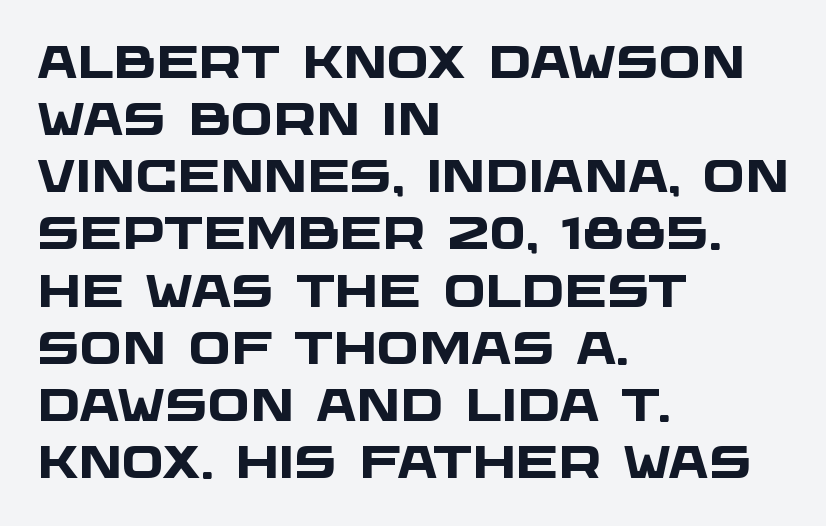
The image shows 45 px heavy, wide sans-serif type; set left-aligned, normal line spacing (1.27x), normal letter spacing, not underlined; low stroke contrast and a large x-height.
